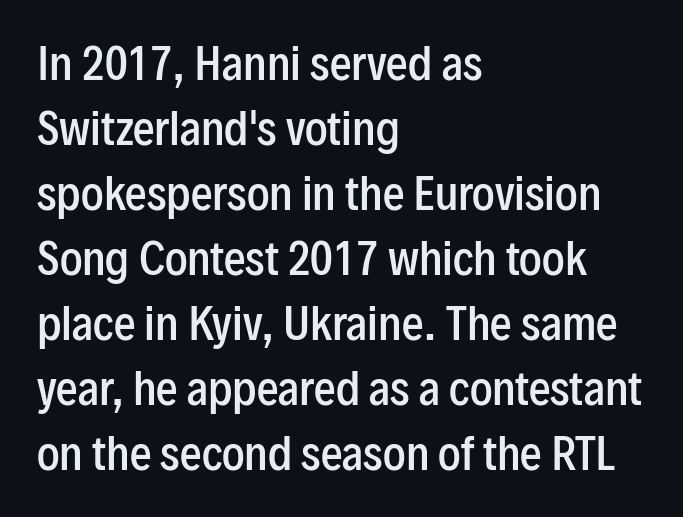
The image shows 43 px semibold, condensed sans-serif type, upright; set left-aligned, normal line spacing (1.51x), normal letter spacing, not underlined; low stroke contrast and a medium x-height.
